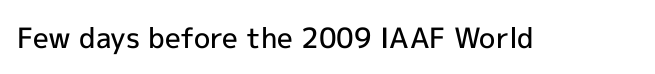
{"serif": "no", "italic": "no", "bold": "semi", "weight": "semibold", "width": "normal", "x_height": "medium", "monospaced": "no", "underline": "no", "letter_spacing": "normal", "letter_spacing_em": 0.0, "glyph_px": 28}
